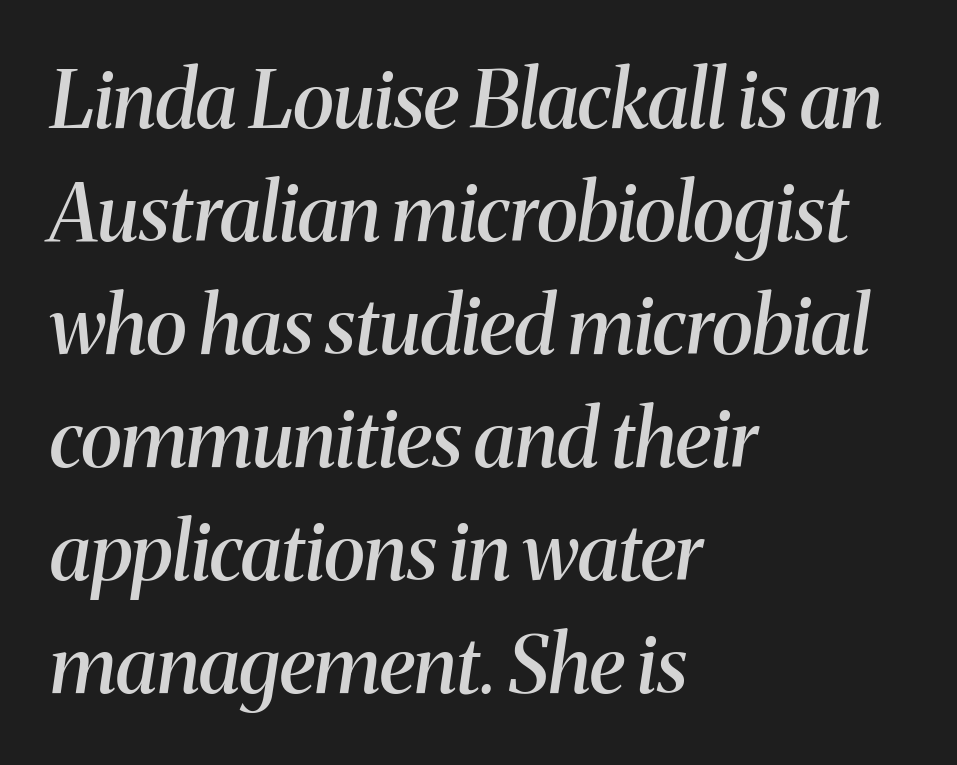
Rows of type keep a routine distance in the vertical direction. The typeface chosen for these lines features serifs. A typesetter would mark this as italic. Honestly, there is no underline to notice here at all. Students, this is semibold: more ink than regular, less than bold. Spacing verdict: proportional, widths tailored to each character.
